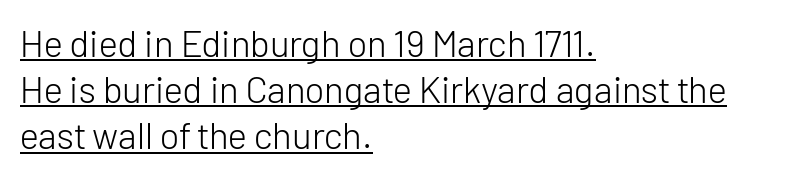
{"serif": "no", "italic": "no", "bold": "no", "weight": "light", "width": "normal", "stroke_contrast": "low", "x_height": "medium", "monospaced": "no", "underline": "yes", "align": "left", "line_spacing": "normal", "line_spacing_ratio": 1.25, "letter_spacing": "normal", "letter_spacing_em": 0.0, "glyph_px": 37}
